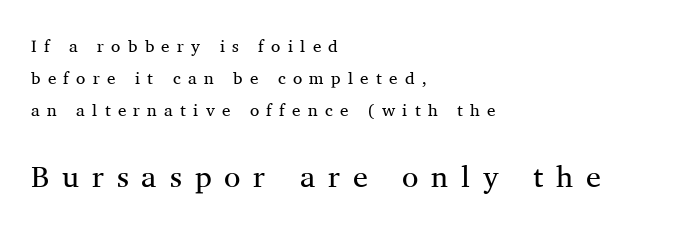
The image shows 30 px regular-weight serif type, upright; set left-aligned, line spacing 1.89x, unusually wide letter spacing (+0.43 em), not underlined; the second (bottom) block is 1.76x larger; medium stroke contrast and a medium x-height.
